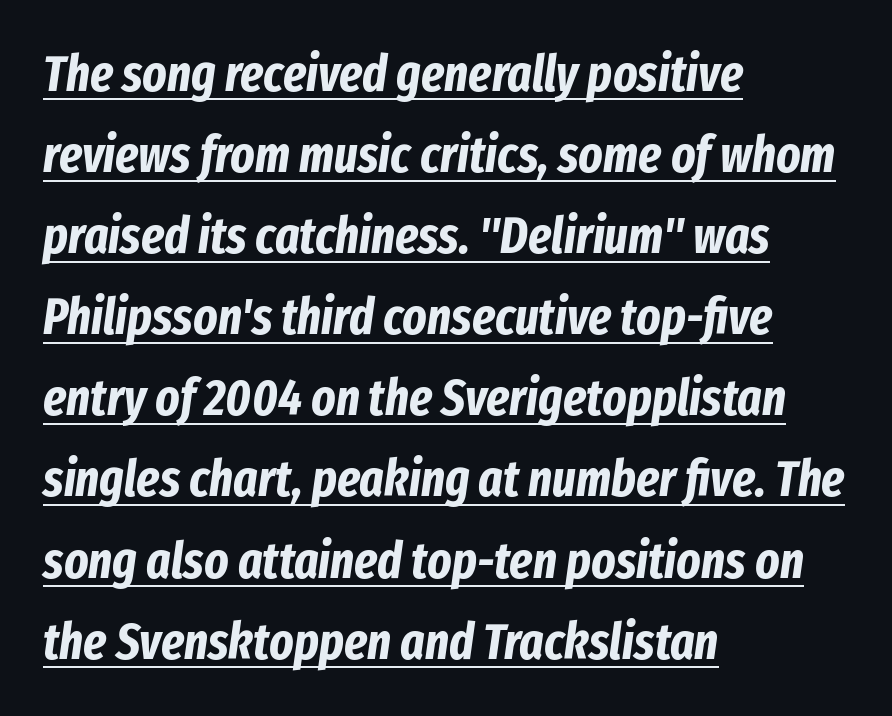
Q: Is the text bold? A: Yes.
Q: Is the text italic (slanted)? A: Yes, it leans right by about 8 degrees.
Q: Is the text underlined? A: Yes.
Q: How is the paragraph aligned? A: Left-aligned.
Q: Is the spacing between letters normal or unusually wide? A: Normal.
Q: Is the spacing between lines tight, normal or loose? A: Normal.
Q: Width (condensed, normal, or wide)? A: Condensed.
Q: Stroke contrast? A: Low.
Q: x-height? A: Medium.
Q: Monospaced? A: No.
